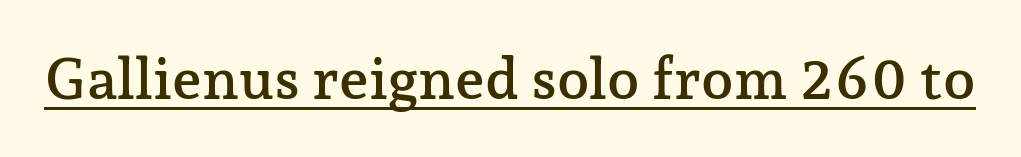
Q: Is the text italic (slanted)? A: No, it is upright.
Q: Is the typeface a serif or a sans-serif typeface? A: Serif.
Q: Is the text underlined? A: Yes.
Q: Is the spacing between letters normal or unusually wide? A: Normal.
Q: Width (condensed, normal, or wide)? A: Normal.
Q: Stroke contrast? A: Low.
Q: x-height? A: Medium.
Q: Monospaced? A: No.
